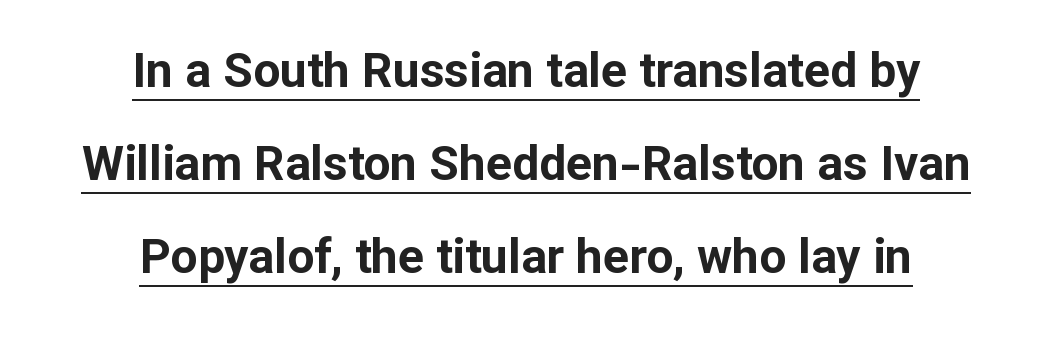
The face used here is proportionally spaced, like ordinary book or web type. Vertical spacing — loose. These lines were composed using upright roman letters. In terms of letterspacing, this is plain default setting. Compared with a flush-left layout, this one balances lines on the center instead.
